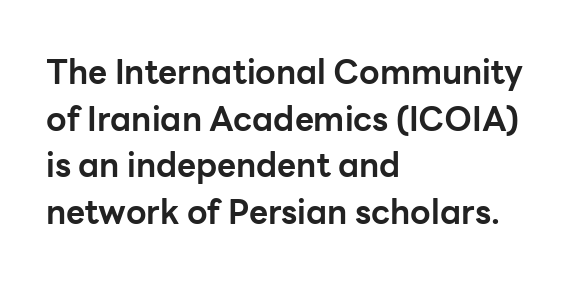
The rendering keeps characters at their native spacing. The passage is arranged the way most books set body copy — flush left. Varying glyph widths throughout — classic text-font behaviour. Typographic density is high because the face is bold.
